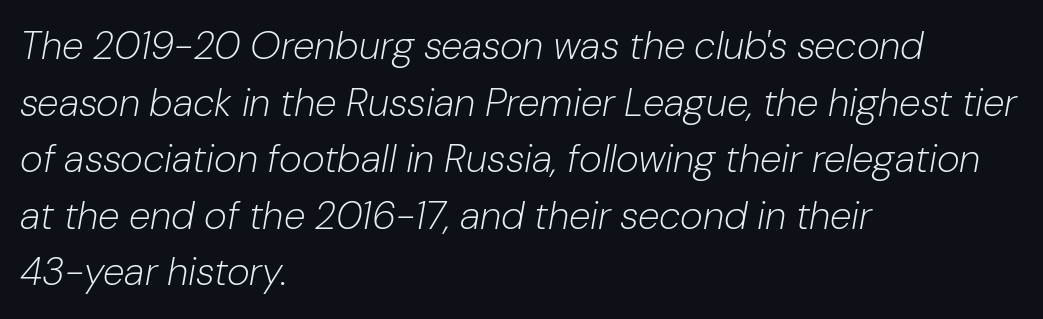
A quiet, ordinary-to-light weight characterises the typeface. These lines are set flush left with a ragged right edge. When letters slant like this, we call the style italic. Compared with typical body copy, the letter spacing here is the same. Evenly set lines give the paragraph a standard silhouette.
